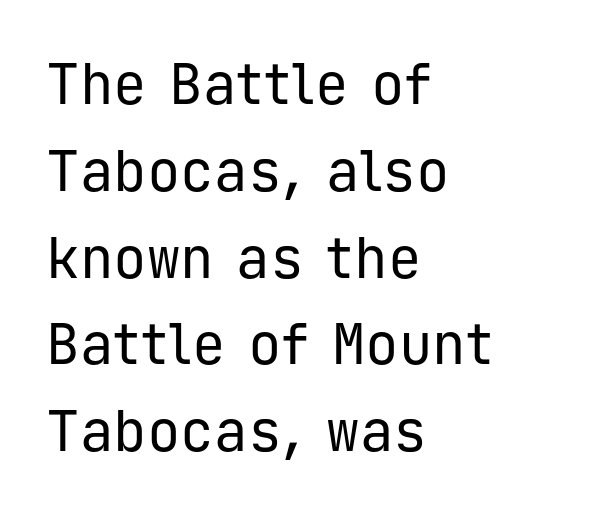
Q: Is the text bold? A: No.
Q: Is the text italic (slanted)? A: No, it is upright.
Q: Is the typeface a serif or a sans-serif typeface? A: Sans-serif.
Q: Is the text underlined? A: No.
Q: How is the paragraph aligned? A: Left-aligned.
Q: Is the spacing between letters normal or unusually wide? A: Normal.
Q: Is the spacing between lines tight, normal or loose? A: Normal.
Q: Width (condensed, normal, or wide)? A: Normal.
Q: Stroke contrast? A: Low.
Q: x-height? A: Medium.
Q: Monospaced? A: Yes.
